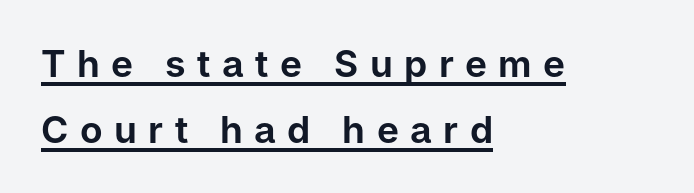
{"serif": "no", "italic": "no", "width": "normal", "stroke_contrast": "low", "x_height": "medium", "monospaced": "no", "underline": "yes", "align": "left", "line_spacing_ratio": 1.78, "letter_spacing": "wide", "letter_spacing_em": 0.31, "glyph_px": 37}
